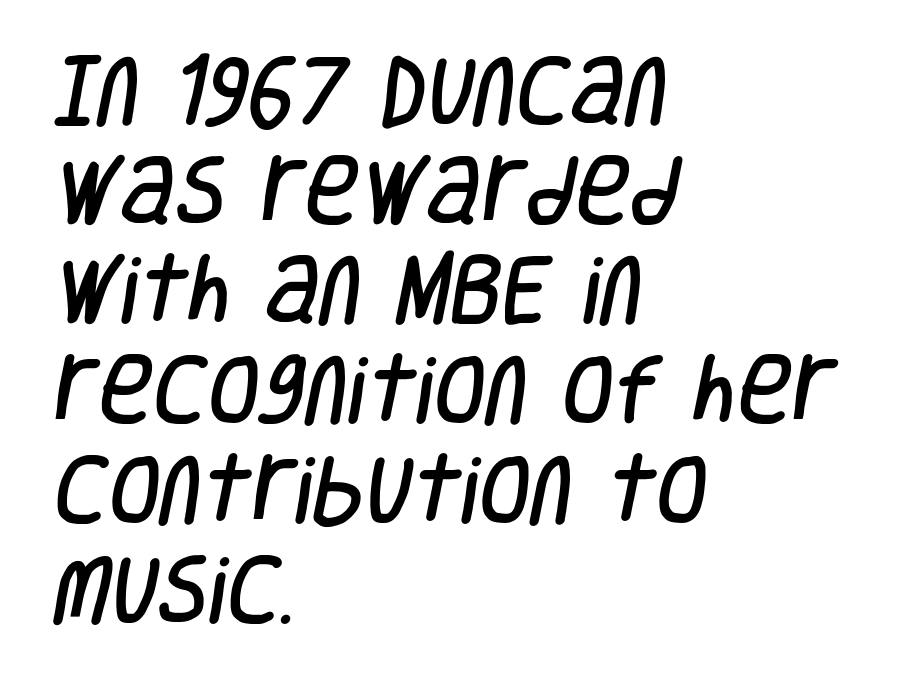
Q: Is the typeface a serif or a sans-serif typeface? A: Sans-serif.
Q: Is the text underlined? A: No.
Q: How is the paragraph aligned? A: Left-aligned.
Q: Is the spacing between letters normal or unusually wide? A: Normal.
Q: Is the spacing between lines tight, normal or loose? A: Normal.
Q: Width (condensed, normal, or wide)? A: Condensed.
Q: Stroke contrast? A: Low.
Q: x-height? A: Large.
Q: Monospaced? A: No.
